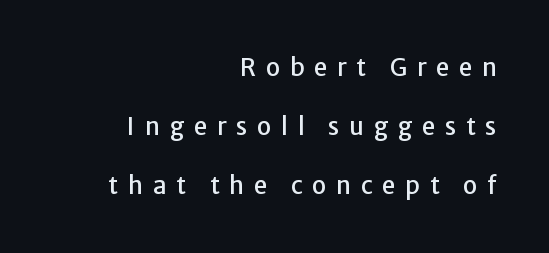
The image shows 24 px text type, upright; set right-aligned, loose line spacing (2.45x), unusually wide letter spacing (+0.4 em), not underlined.
